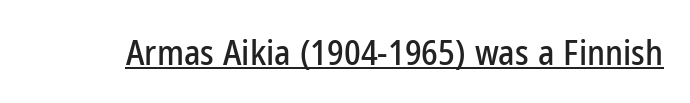
Q: Is the text italic (slanted)? A: No, it is upright.
Q: Is the typeface a serif or a sans-serif typeface? A: Sans-serif.
Q: Is the text underlined? A: Yes.
Q: Is the spacing between letters normal or unusually wide? A: Normal.
Q: Width (condensed, normal, or wide)? A: Condensed.
Q: Stroke contrast? A: Low.
Q: x-height? A: Medium.
Q: Monospaced? A: No.
